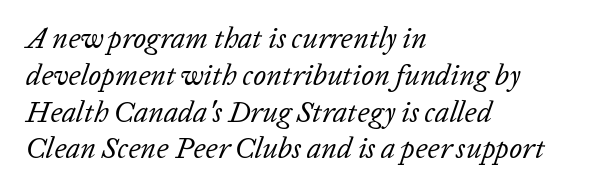
{"italic": "yes", "lean": "right", "slant_degrees": 20, "bold": "no", "weight": "regular", "width": "normal", "stroke_contrast": "low", "x_height": "medium", "monospaced": "no", "underline": "no", "align": "left", "line_spacing": "normal", "line_spacing_ratio": 1.27, "letter_spacing": "normal", "letter_spacing_em": 0.0, "glyph_px": 29}
